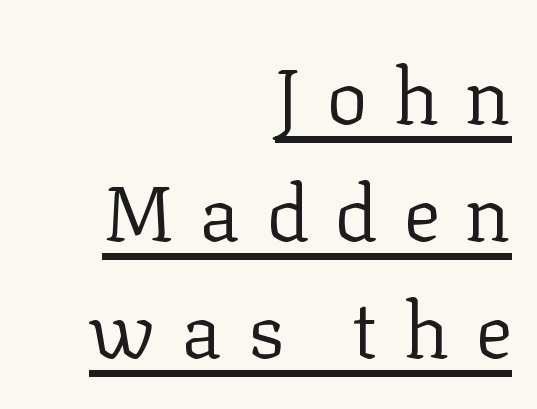
Each new line begins a customary step beneath the previous one. These lines stack with their right ends in a neat column. The text was rendered using a seriffed face with decorative stroke endings. A typesetter would mark this as roman, not italic.
